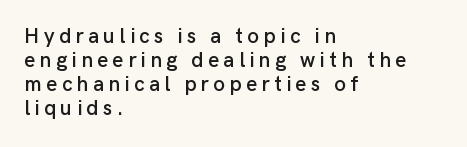
Each word looks stretched out because of the extra space between its letters. Style check: upright. Does the copy run flush right? No — it runs flush left. The passage shown is not underscored anywhere. Cramped leading.
